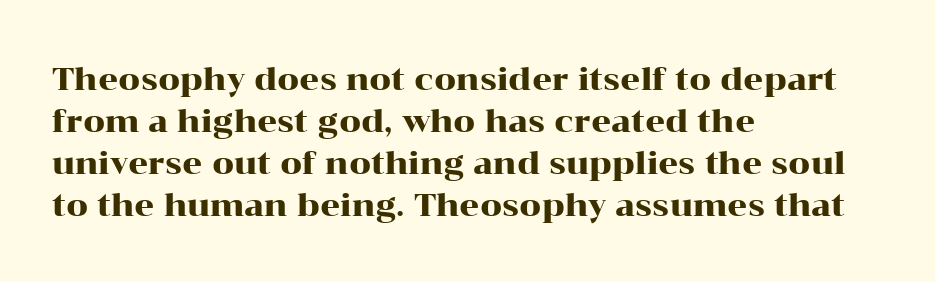
Notice how the stems are strictly vertical — no italics here. Varying glyph widths throughout — classic text-font behaviour. This is serif lettering, the kind often seen in printed books. Teacher's note: observe the even left margin — that is flush-left alignment.
